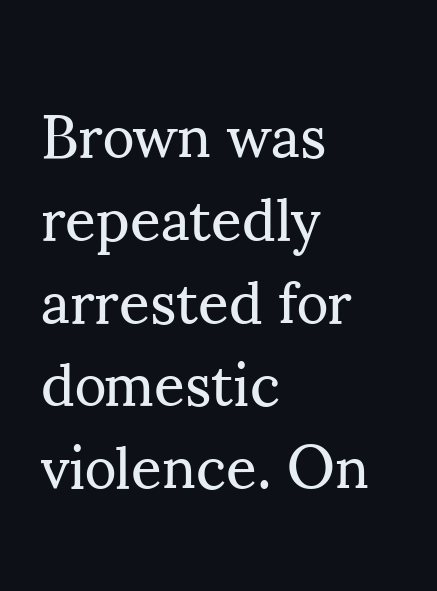
{"serif": "yes", "italic": "no", "bold": "no", "weight": "regular", "width": "normal", "stroke_contrast": "medium", "x_height": "small", "monospaced": "no", "underline": "no", "align": "left", "line_spacing": "normal", "line_spacing_ratio": 1.38, "letter_spacing": "normal", "letter_spacing_em": 0.0, "glyph_px": 60}
